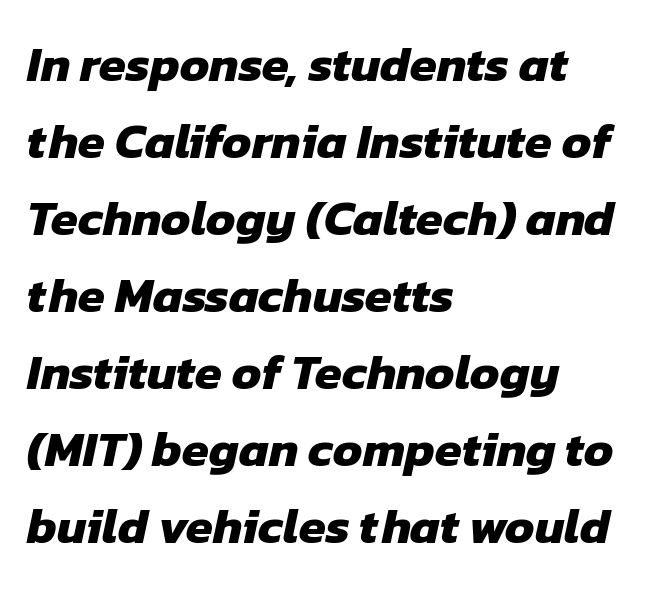
Q: Is the text bold? A: Yes.
Q: Is the typeface a serif or a sans-serif typeface? A: Sans-serif.
Q: Is the text underlined? A: No.
Q: How is the paragraph aligned? A: Left-aligned.
Q: Is the spacing between letters normal or unusually wide? A: Normal.
Q: Is the spacing between lines tight, normal or loose? A: Normal.
Q: Width (condensed, normal, or wide)? A: Normal.
Q: Stroke contrast? A: Low.
Q: x-height? A: Medium.
Q: Monospaced? A: No.
